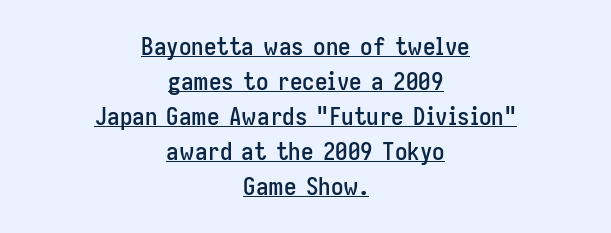
Q: Is the text italic (slanted)? A: No, it is upright.
Q: Is the text underlined? A: Yes.
Q: How is the paragraph aligned? A: Centered.
Q: Is the spacing between letters normal or unusually wide? A: Normal.
Q: Is the spacing between lines tight, normal or loose? A: Normal.
